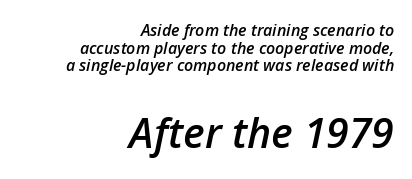
Which of the two is more prominent by size? The second, at the bottom. The face used here is proportionally spaced, like ordinary book or web type. The letters are slanted; this is an italic face. These lines keep a tight, regular rhythm from letter to letter. Just letters on the line, the space beneath them empty.
